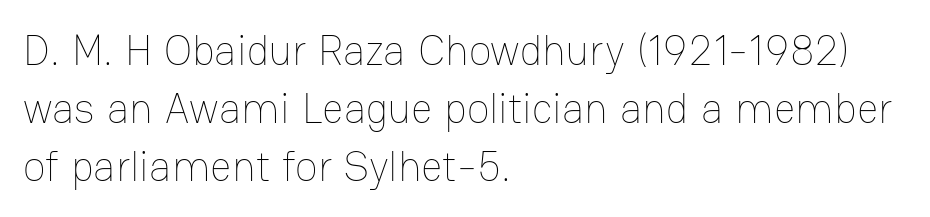
Q: Is the text bold? A: No.
Q: Is the text italic (slanted)? A: No, it is upright.
Q: Is the text underlined? A: No.
Q: How is the paragraph aligned? A: Left-aligned.
Q: Is the spacing between letters normal or unusually wide? A: Normal.
Q: Is the spacing between lines tight, normal or loose? A: Normal.
Q: Width (condensed, normal, or wide)? A: Normal.
Q: Stroke contrast? A: Low.
Q: x-height? A: Medium.
Q: Monospaced? A: No.
